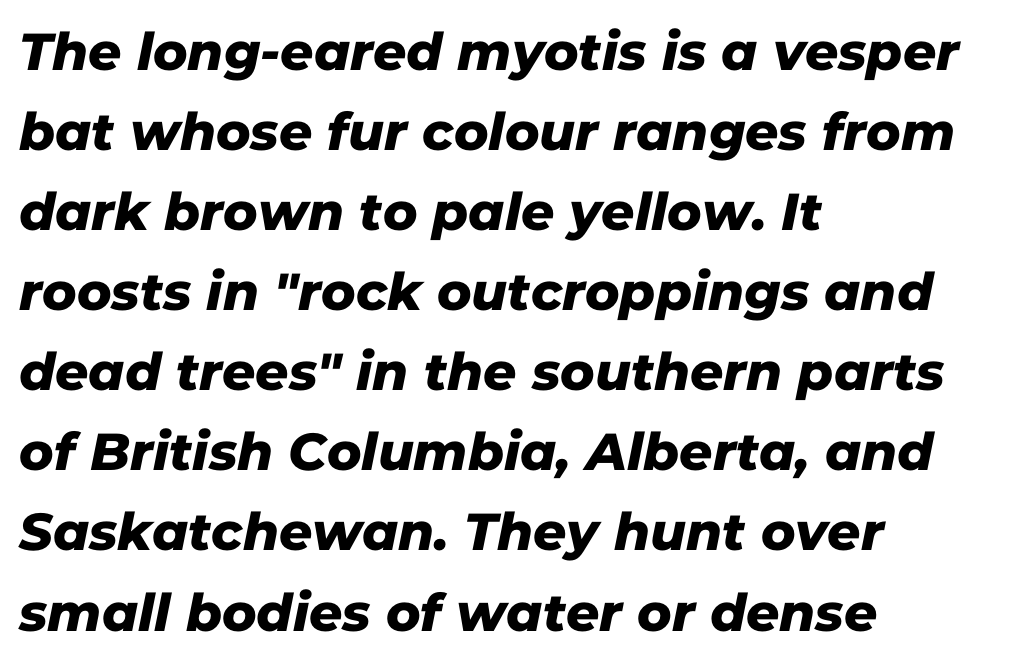
{"serif": "no", "width": "normal", "stroke_contrast": "low", "x_height": "medium", "monospaced": "no", "underline": "no", "align": "left", "line_spacing": "normal", "line_spacing_ratio": 1.54, "letter_spacing": "normal", "letter_spacing_em": 0.0, "glyph_px": 52}
